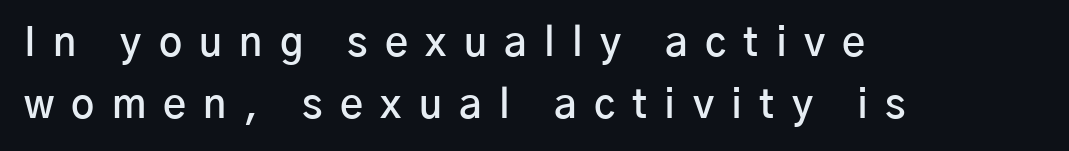
The image shows 40 px semibold sans-serif type, upright; set left-aligned, normal line spacing (1.55x), unusually wide letter spacing (+0.43 em), not underlined; low stroke contrast and a medium x-height.
